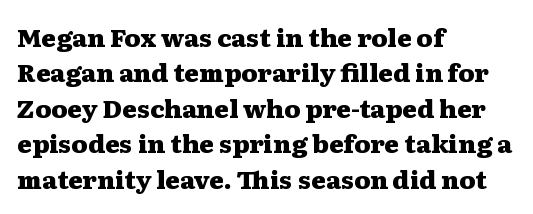
Q: Is the text bold? A: Yes.
Q: Is the text italic (slanted)? A: No, it is upright.
Q: Is the text underlined? A: No.
Q: How is the paragraph aligned? A: Left-aligned.
Q: Is the spacing between letters normal or unusually wide? A: Normal.
Q: Is the spacing between lines tight, normal or loose? A: Normal.
